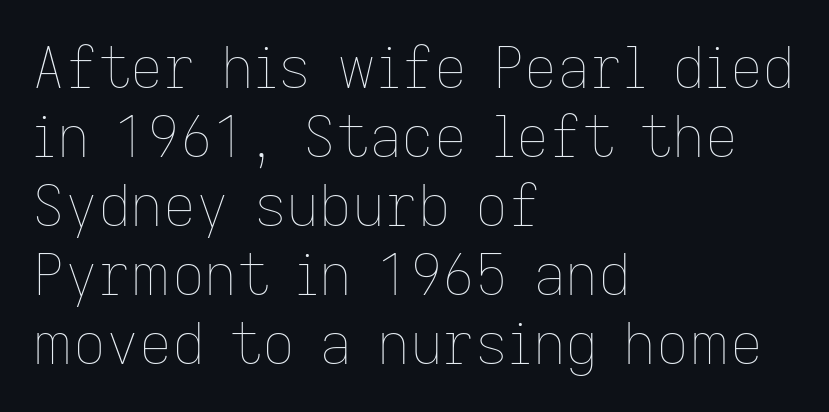
{"italic": "no", "bold": "no", "weight": "thin", "width": "normal", "stroke_contrast": "low", "x_height": "medium", "monospaced": "no", "underline": "no", "align": "left", "line_spacing_ratio": 1.21, "letter_spacing": "normal", "letter_spacing_em": 0.0, "glyph_px": 57}
